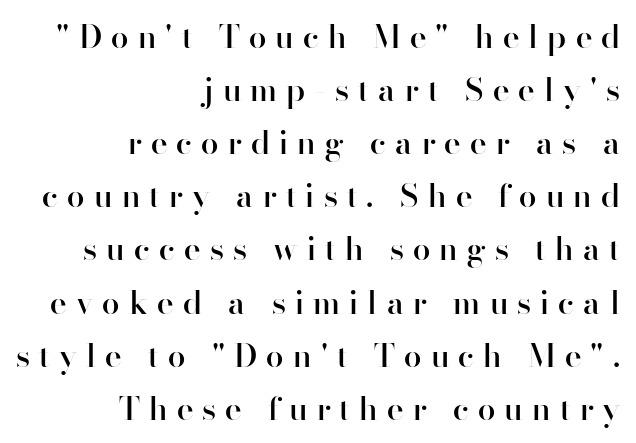
The image shows 32 px semibold sans-serif type, upright; set right-aligned, normal line spacing (1.66x), unusually wide letter spacing (+0.29 em), not underlined; high stroke contrast and a small x-height.
